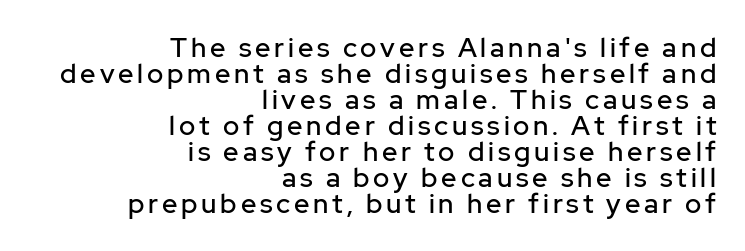
The image shows 27 px text type, upright; set right-aligned, tight line spacing (0.96x), not underlined.
